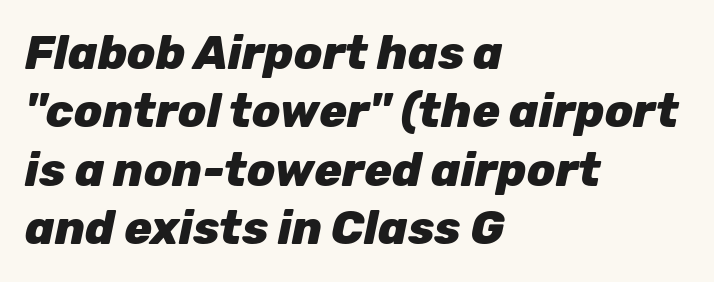
{"italic": "yes", "lean": "right", "slant_degrees": 12, "bold": "yes", "weight": "heavy", "width": "normal", "stroke_contrast": "low", "x_height": "medium", "monospaced": "no", "underline": "no", "align": "left", "line_spacing": "normal", "line_spacing_ratio": 1.27, "letter_spacing": "normal", "letter_spacing_em": 0.0, "glyph_px": 46}
